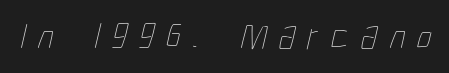
{"bold": "no", "weight": "thin", "width": "condensed", "stroke_contrast": "low", "x_height": "medium", "monospaced": "no", "underline": "no", "letter_spacing": "wide", "letter_spacing_em": 0.32, "glyph_px": 38}
